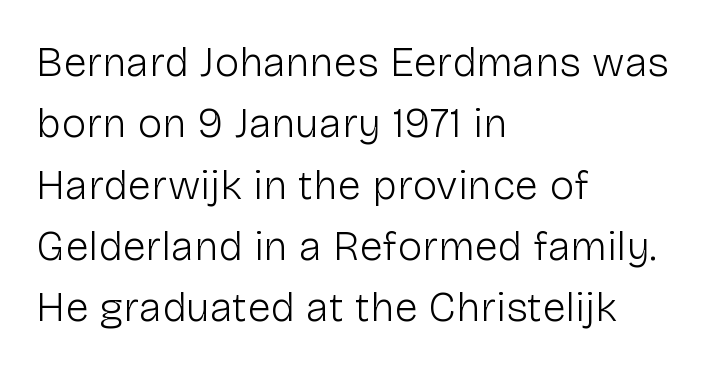
The image shows 42 px light sans-serif type, upright; set left-aligned, normal line spacing (1.46x), normal letter spacing, not underlined; low stroke contrast and a medium x-height.
